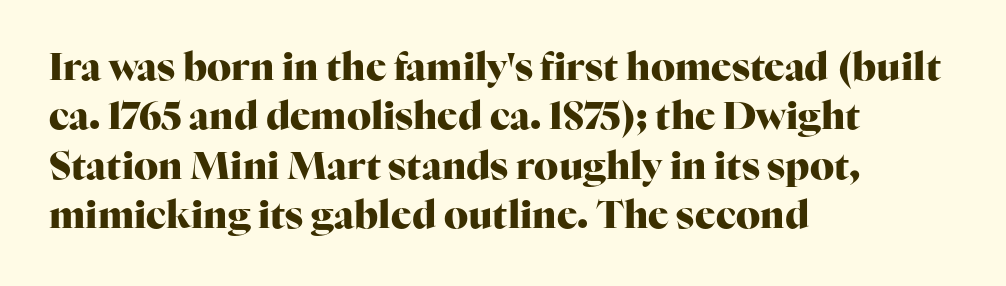
{"serif": "yes", "italic": "no", "bold": "yes", "weight": "heavy", "width": "normal", "stroke_contrast": "high", "x_height": "medium", "monospaced": "no", "underline": "no", "align": "left", "line_spacing": "normal", "line_spacing_ratio": 1.3, "letter_spacing": "normal", "letter_spacing_em": 0.0, "glyph_px": 38}
